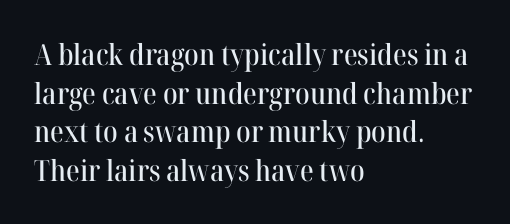
How are the letters spaced? Ordinarily, with no added tracking. Unlike a clean sans, this face finishes its strokes with serifs. Each row of text sits above clean, open space. Varying glyph widths throughout — classic text-font behaviour. Each line starts at the same left margin while the right side varies. The vertical gap from one line to the next is medium.
